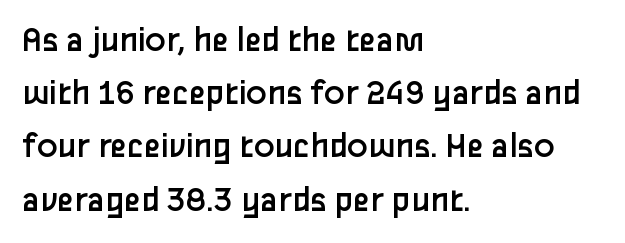
{"serif": "no", "italic": "no", "bold": "no", "weight": "regular", "width": "normal", "stroke_contrast": "low", "x_height": "medium", "monospaced": "no", "underline": "no", "align": "left", "line_spacing": "normal", "line_spacing_ratio": 1.4, "letter_spacing": "normal", "letter_spacing_em": 0.0, "glyph_px": 38}
